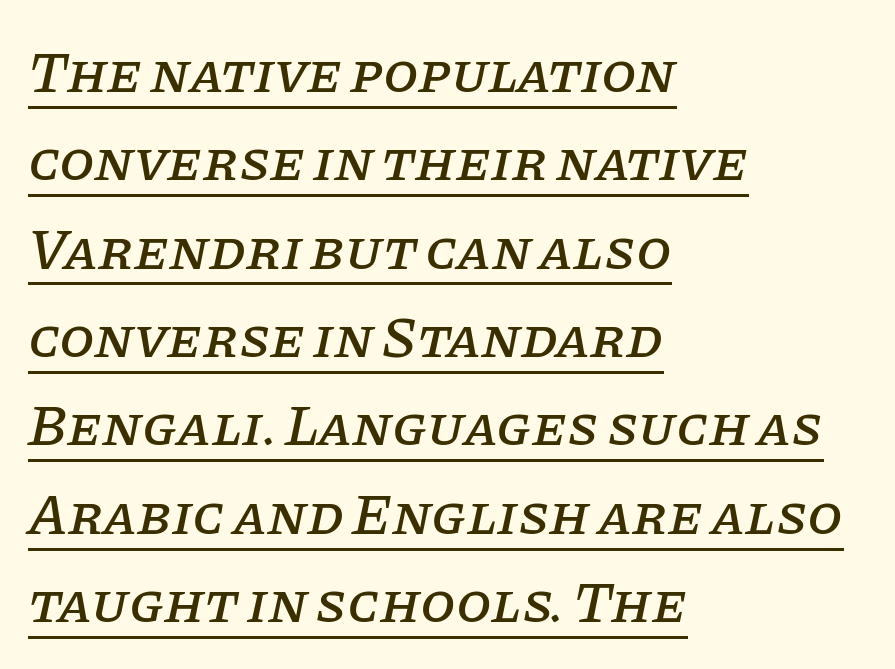
The face used here appears with an underline applied. This rendering leaves character spacing at its baseline value. Horizontal alignment here is leftward, the default for most running prose. Emphasis-style slanted type is in use. Looks like regular typesetting: each glyph gets only the width it needs.
